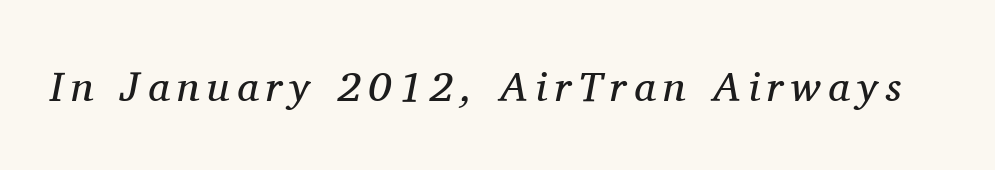
{"serif": "yes", "italic": "yes", "lean": "right", "slant_degrees": 11, "bold": "no", "weight": "regular", "width": "normal", "stroke_contrast": "medium", "x_height": "medium", "monospaced": "no", "underline": "no", "glyph_px": 42}
